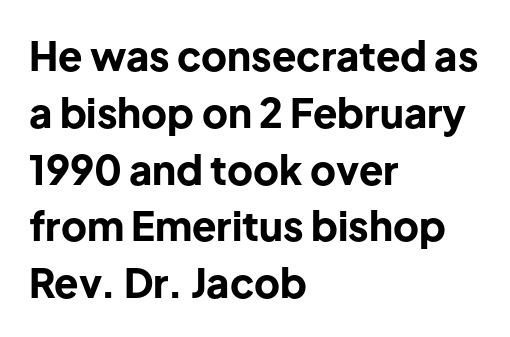
Q: Is the text bold? A: Yes.
Q: Is the text italic (slanted)? A: No, it is upright.
Q: Is the typeface a serif or a sans-serif typeface? A: Sans-serif.
Q: Is the text underlined? A: No.
Q: How is the paragraph aligned? A: Left-aligned.
Q: Is the spacing between letters normal or unusually wide? A: Normal.
Q: Is the spacing between lines tight, normal or loose? A: Normal.
Q: Width (condensed, normal, or wide)? A: Normal.
Q: Stroke contrast? A: Low.
Q: x-height? A: Medium.
Q: Monospaced? A: No.
